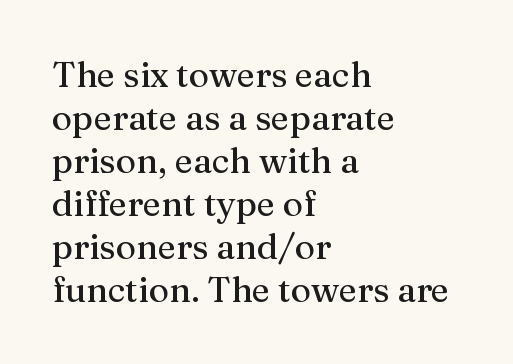
{"serif": "yes", "italic": "no", "width": "normal", "stroke_contrast": "medium", "x_height": "medium", "monospaced": "no", "underline": "no", "align": "left", "line_spacing_ratio": 1.23, "letter_spacing": "normal", "letter_spacing_em": 0.0, "glyph_px": 35}
